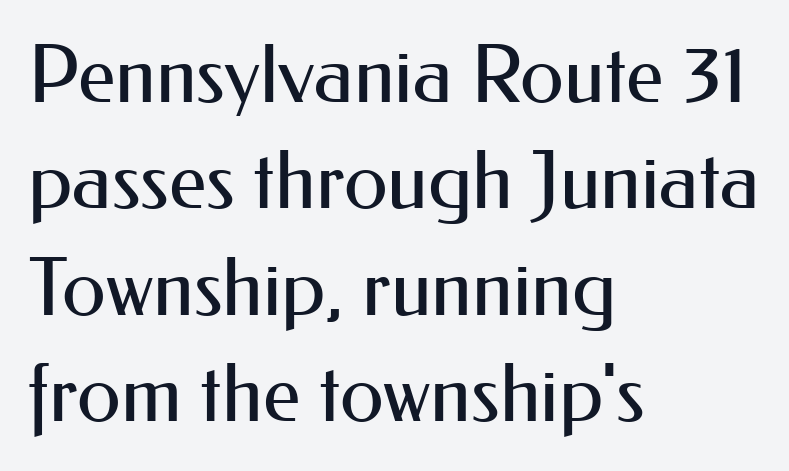
Designer's note — italics off, roman on. Summary of weight: not heavy and not bold. Words appear dense and cohesive because spacing is normal. The strip under each line holds only bare page. Serif or sans? Sans — the stroke terminals are bare.
